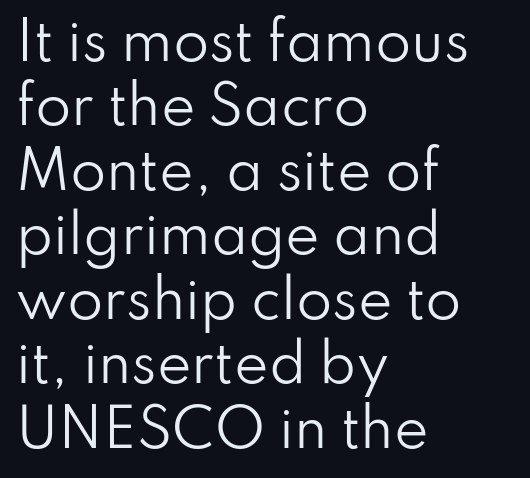
Q: Is the text bold? A: No.
Q: Is the text italic (slanted)? A: No, it is upright.
Q: Is the typeface a serif or a sans-serif typeface? A: Sans-serif.
Q: Is the text underlined? A: No.
Q: How is the paragraph aligned? A: Left-aligned.
Q: Is the spacing between letters normal or unusually wide? A: Normal.
Q: Width (condensed, normal, or wide)? A: Normal.
Q: Stroke contrast? A: Low.
Q: x-height? A: Small.
Q: Monospaced? A: No.
